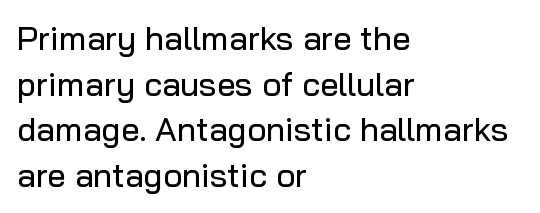
The designer went with a sans here, leaving each stem footless. The setting favours the left margin, as ordinary paragraphs usually do. Regular leading. You could not count columns in this text — the font is proportionally spaced.
